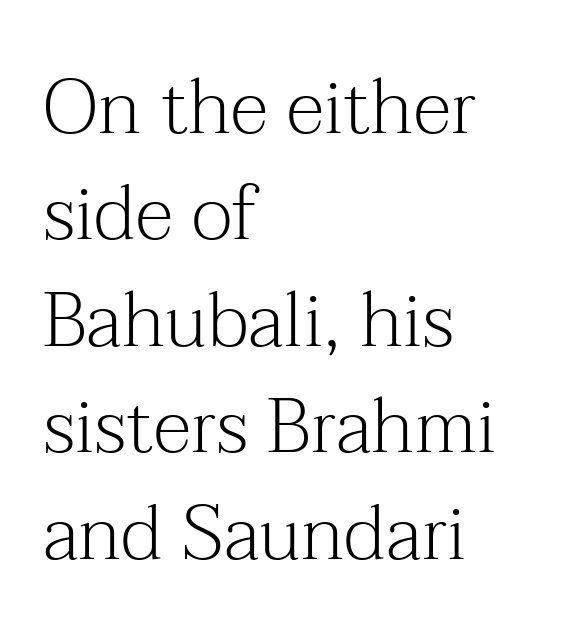
The image shows 76 px light serif type, upright; set left-aligned, normal line spacing (1.4x), normal letter spacing, not underlined; medium stroke contrast and a medium x-height.
